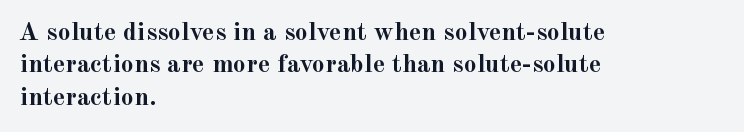
The image shows 26 px bold type, upright; set left-aligned, normal line spacing (1.25x), normal letter spacing, not underlined.
